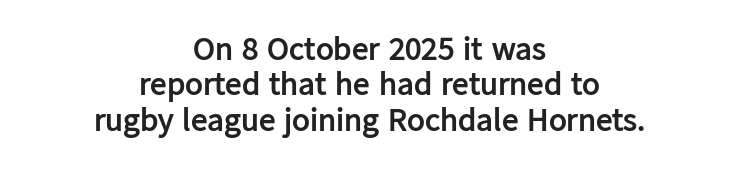
Quick note: not italic, upright. The text was rendered using a sans face with plain stroke endings. This sample is center-justified, so both line endings float freely. Each glyph is drawn with heavy, bold strokes. The gaps between neighbouring characters are ordinary and unremarkable. Proportional: the letters do not fall into vertical columns.
